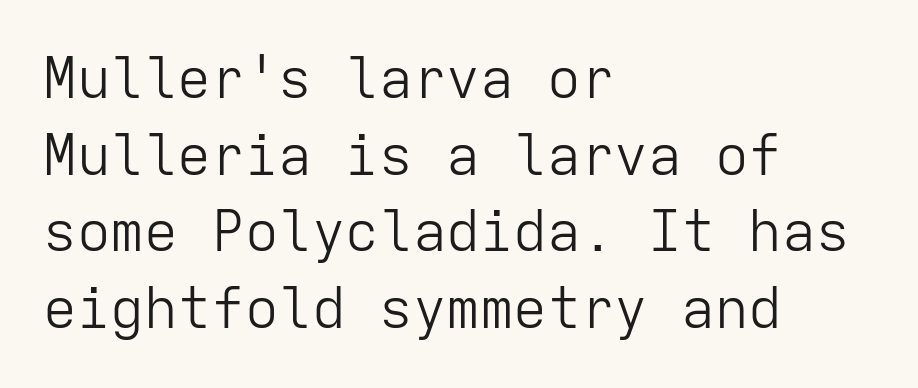
Is the block centered? No — it sits flush against the left margin. Descender tails drop into unmarked territory. Is this a fixed-width face? Yes — each glyph sits in an identical cell. Default kerning and tracking; the words read as compact shapes.
